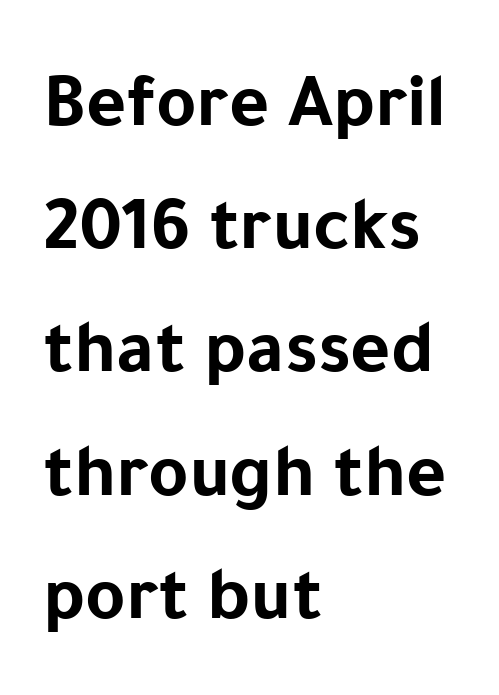
The image shows 77 px bold sans-serif type, upright; set left-aligned, normal line spacing (1.6x), normal letter spacing, not underlined; low stroke contrast and a medium x-height.
